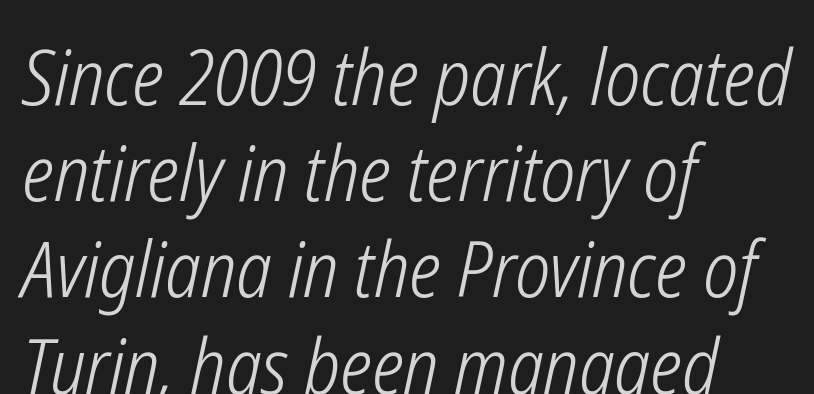
{"italic": "yes", "lean": "right", "slant_degrees": 12, "bold": "no", "weight": "light", "width": "condensed", "stroke_contrast": "low", "x_height": "medium", "monospaced": "no", "underline": "no", "align": "left", "line_spacing": "normal", "line_spacing_ratio": 1.25, "letter_spacing": "normal", "letter_spacing_em": 0.0, "glyph_px": 77}
